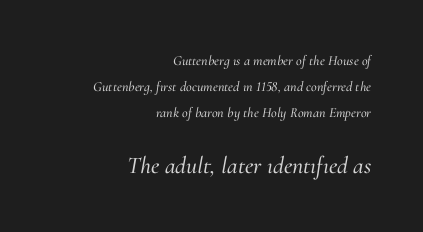
The image shows 24 px text type, italic (leaning right); set right-aligned, line spacing 1.87x, normal letter spacing, not underlined; the second (bottom) block is 1.71x larger.
